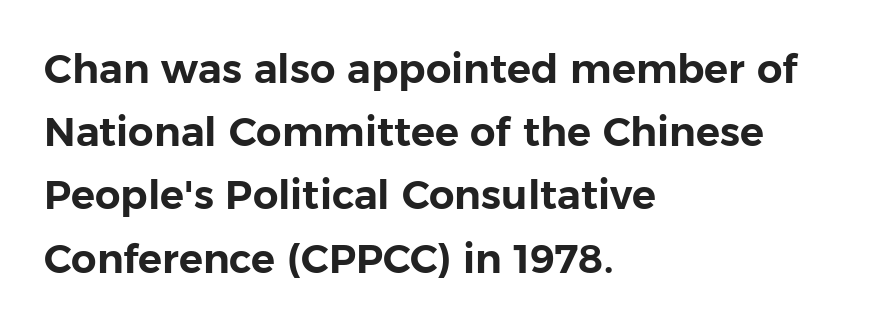
Q: Is the text italic (slanted)? A: No, it is upright.
Q: Is the typeface a serif or a sans-serif typeface? A: Sans-serif.
Q: Is the text underlined? A: No.
Q: How is the paragraph aligned? A: Left-aligned.
Q: Is the spacing between letters normal or unusually wide? A: Normal.
Q: Is the spacing between lines tight, normal or loose? A: Normal.
Q: Width (condensed, normal, or wide)? A: Normal.
Q: Stroke contrast? A: Low.
Q: x-height? A: Medium.
Q: Monospaced? A: No.
